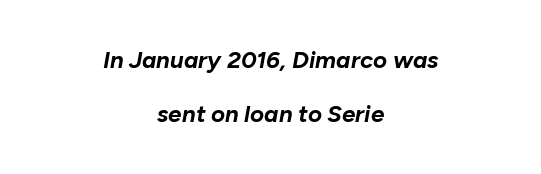
Q: Is the text bold? A: Yes.
Q: Is the text italic (slanted)? A: Yes, it leans right by about 10 degrees.
Q: Is the text underlined? A: No.
Q: How is the paragraph aligned? A: Centered.
Q: Is the spacing between letters normal or unusually wide? A: Normal.
Q: Is the spacing between lines tight, normal or loose? A: Loose.
